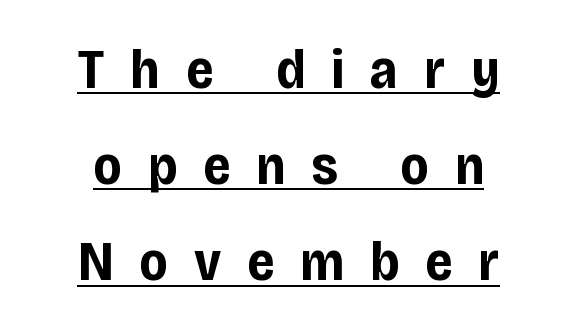
{"serif": "no", "italic": "no", "bold": "yes", "weight": "bold", "width": "condensed", "stroke_contrast": "low", "x_height": "large", "monospaced": "no", "underline": "yes", "align": "center", "line_spacing_ratio": 1.75, "letter_spacing": "wide", "letter_spacing_em": 0.47, "glyph_px": 55}
